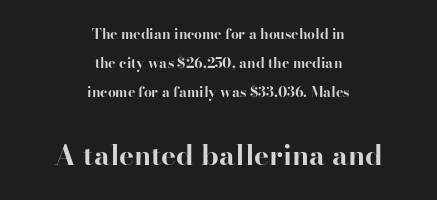
The image shows 28 px bold serif type, upright; set centered, loose line spacing (2.08x), normal letter spacing, not underlined; the second (bottom) block is 2.0x larger; high stroke contrast and a small x-height.
